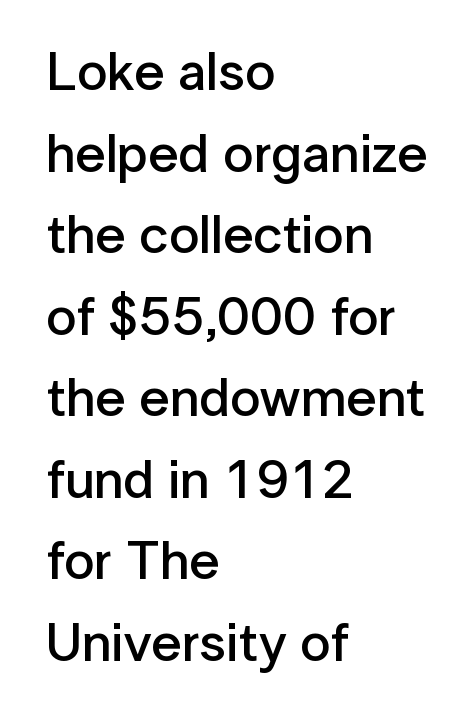
The sample has been set in demibold, a notch under bold. Descenders hang freely into open space. Nope, no serifs anywhere on these letters. Notice how the stems are strictly vertical — no italics here. These lines sit exactly where default settings would place them.
